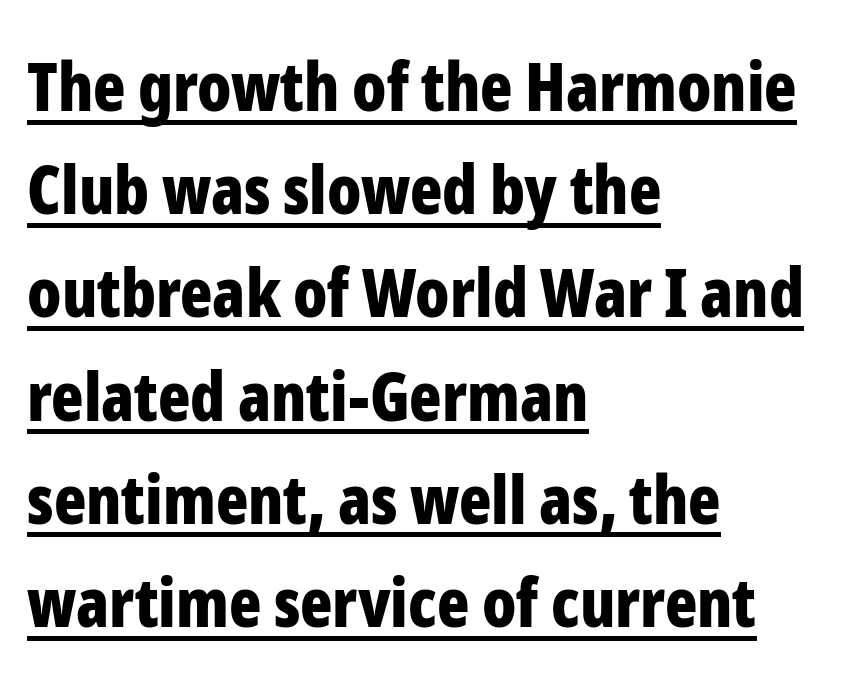
You could not count columns in this text — the font is proportionally spaced. In terms of letterform style, serifs are entirely absent. The letters stand straight up with perfectly vertical stems. Honestly, the row spacing looks completely unremarkable.
